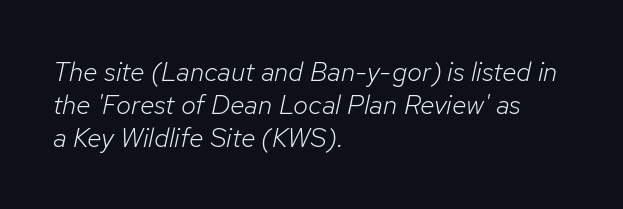
Q: Is the text bold? A: No.
Q: Is the text italic (slanted)? A: Yes, it leans right by about 12 degrees.
Q: Is the text underlined? A: No.
Q: How is the paragraph aligned? A: Left-aligned.
Q: Is the spacing between letters normal or unusually wide? A: Normal.
